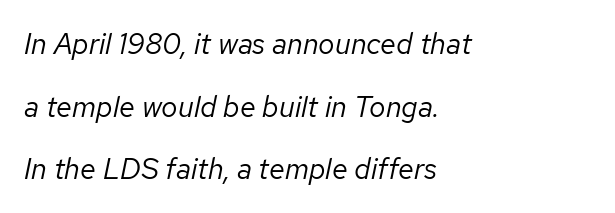
{"italic": "yes", "lean": "right", "slant_degrees": 12, "bold": "no", "weight": "regular", "width": "normal", "stroke_contrast": "low", "x_height": "medium", "monospaced": "no", "underline": "no", "align": "left", "line_spacing": "loose", "line_spacing_ratio": 2.16, "letter_spacing": "normal", "letter_spacing_em": 0.0, "glyph_px": 29}
